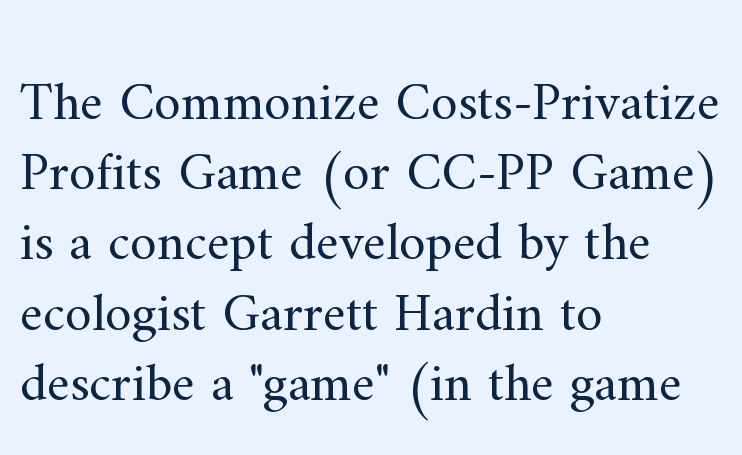
Line spacing here is normal. This rendering leaves character spacing at its baseline value. Varying glyph widths throughout — classic text-font behaviour. Caption: multi-line text, flush left, ragged right.
